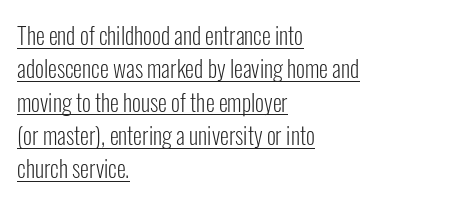
The image shows 23 px text type, upright; set left-aligned, normal line spacing (1.45x), normal letter spacing, underlined.
